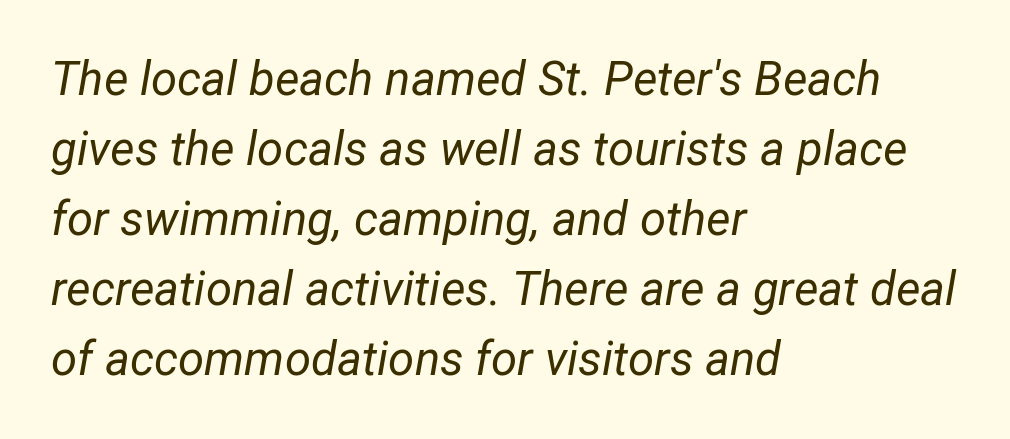
The image shows 47 px regular-weight type, italic (leaning right); set left-aligned, normal line spacing (1.49x), normal letter spacing, not underlined; low stroke contrast and a medium x-height.
